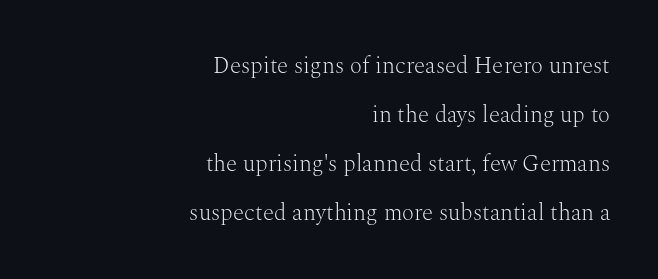
{"italic": "no", "bold": "no", "underline": "no", "align": "right", "line_spacing": "loose", "line_spacing_ratio": 2.13, "letter_spacing": "normal", "letter_spacing_em": 0.0, "glyph_px": 23}
